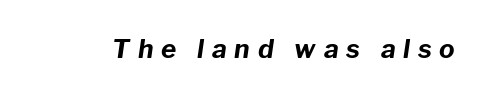
Strokes here are thick enough to call this a true bold. The words here are not underlined. Is the type slanted? Yes — the strokes lean at a clear angle. Inter-character spacing is expanded well beyond the font's built-in metrics.
